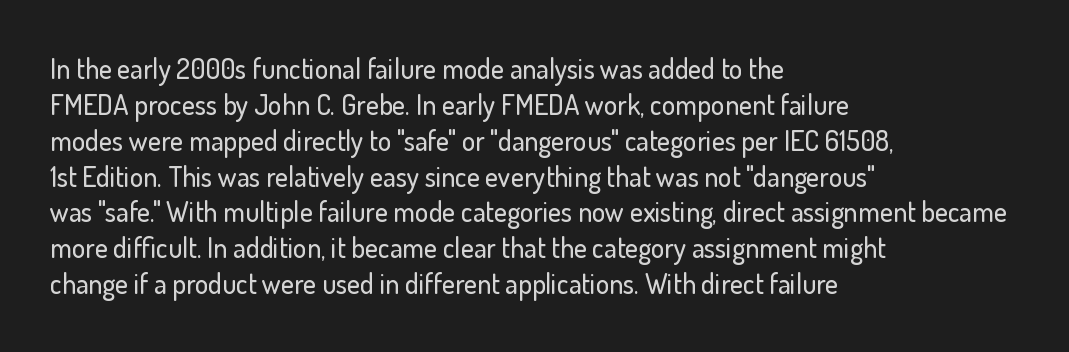
{"serif": "no", "italic": "no", "width": "normal", "stroke_contrast": "low", "x_height": "small", "monospaced": "no", "underline": "no", "align": "left", "line_spacing": "normal", "line_spacing_ratio": 1.28, "letter_spacing": "normal", "letter_spacing_em": 0.0, "glyph_px": 28}
